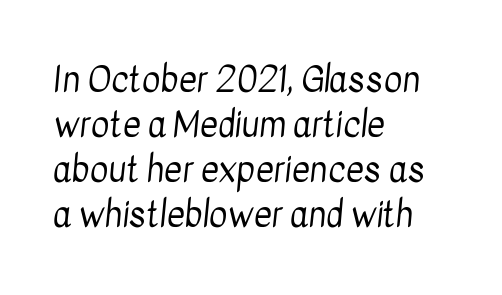
The image shows 35 px regular-weight, condensed sans-serif type; set left-aligned, normal line spacing (1.29x), normal letter spacing, not underlined; low stroke contrast and a medium x-height.
